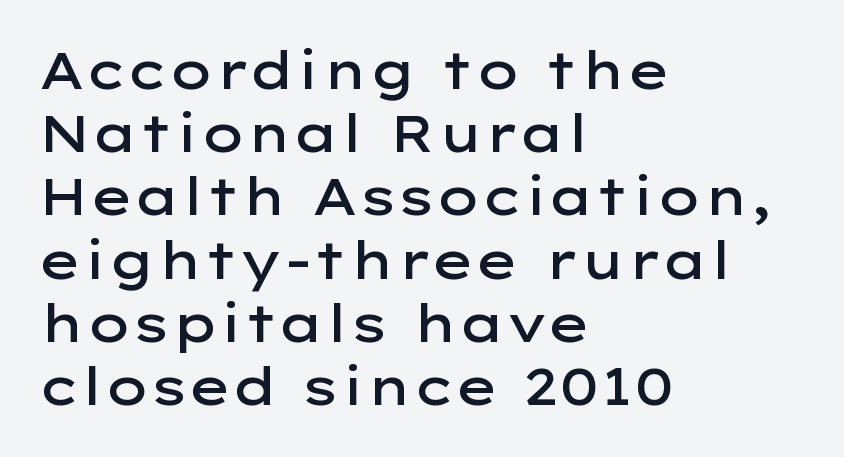
{"serif": "no", "italic": "no", "bold": "semi", "weight": "semibold", "width": "wide", "stroke_contrast": "low", "x_height": "medium", "monospaced": "no", "underline": "no", "align": "left", "line_spacing_ratio": 1.24, "letter_spacing": "normal", "letter_spacing_em": 0.0, "glyph_px": 51}
